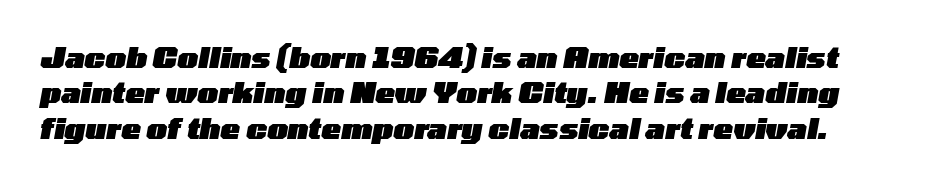
A typesetter would call this proportional, since set widths differ per character. Nobody touched the tracking dial on this one. The typography opts for an oblique posture over an upright one. The zone under the glyphs is completely vacant. Students, this is bold: see how much ink each stroke carries.
